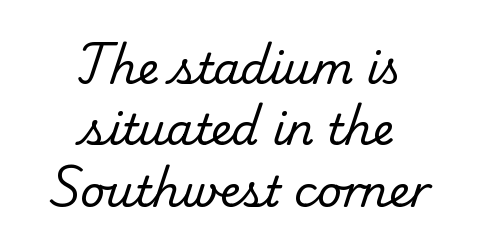
Q: Is the text bold? A: No.
Q: Is the typeface a serif or a sans-serif typeface? A: Serif.
Q: Is the text underlined? A: No.
Q: How is the paragraph aligned? A: Centered.
Q: Is the spacing between letters normal or unusually wide? A: Normal.
Q: Is the spacing between lines tight, normal or loose? A: Normal.
Q: Width (condensed, normal, or wide)? A: Normal.
Q: Stroke contrast? A: Low.
Q: x-height? A: Small.
Q: Monospaced? A: No.
